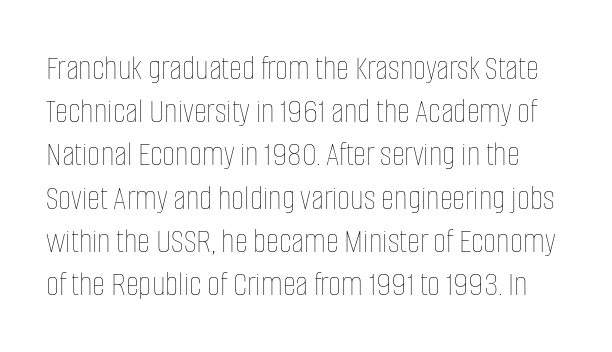
{"italic": "no", "bold": "no", "weight": "thin", "width": "condensed", "stroke_contrast": "low", "x_height": "large", "monospaced": "no", "underline": "no", "line_spacing_ratio": 1.2, "letter_spacing": "normal", "letter_spacing_em": 0.0, "glyph_px": 36}
